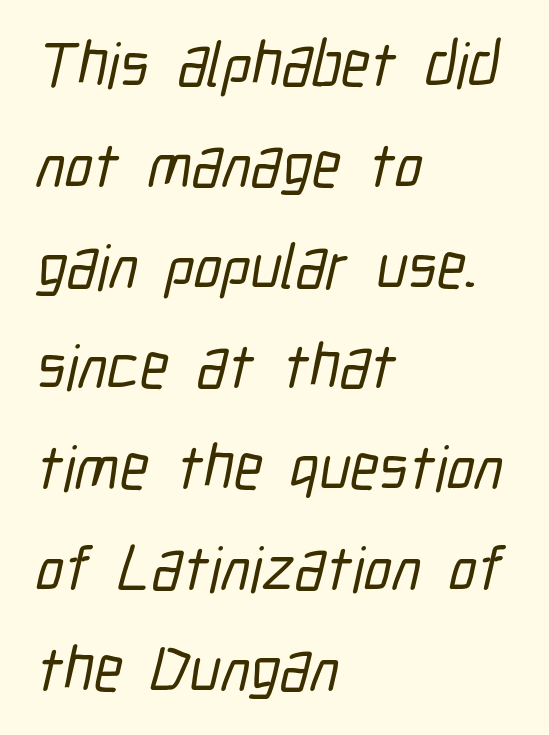
The gap between lines stays unmarked. The face used here is proportionally spaced, like ordinary book or web type. Honestly, the letter spacing is just normal — you wouldn't notice it. The paragraph has a hard left edge and a soft right edge.
